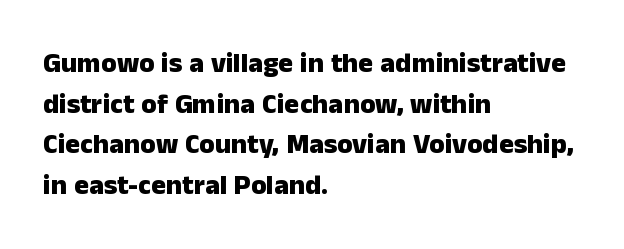
{"serif": "no", "italic": "no", "bold": "yes", "weight": "heavy", "width": "normal", "stroke_contrast": "low", "x_height": "medium", "monospaced": "no", "underline": "no", "align": "left", "line_spacing": "normal", "line_spacing_ratio": 1.45, "letter_spacing": "normal", "letter_spacing_em": 0.0, "glyph_px": 28}
